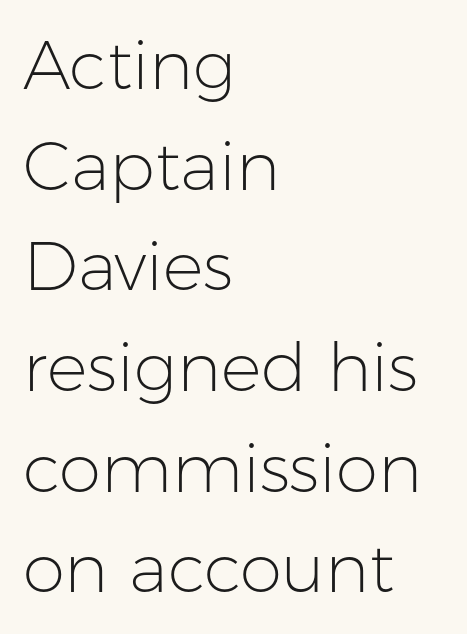
{"serif": "no", "italic": "no", "bold": "no", "weight": "light", "width": "normal", "stroke_contrast": "low", "x_height": "medium", "monospaced": "no", "underline": "no", "align": "left", "line_spacing": "normal", "line_spacing_ratio": 1.48, "letter_spacing": "normal", "letter_spacing_em": 0.0, "glyph_px": 68}
